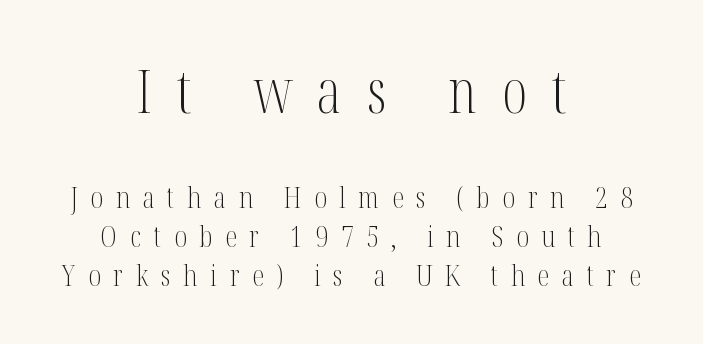
Q: Is the text bold? A: No.
Q: Is the text italic (slanted)? A: No, it is upright.
Q: Is the typeface a serif or a sans-serif typeface? A: Serif.
Q: Is the text underlined? A: No.
Q: How is the paragraph aligned? A: Centered.
Q: Is the spacing between letters normal or unusually wide? A: Unusually wide.
Q: Is the spacing between lines tight, normal or loose? A: Normal.
Q: Which block of text is set in a larger size, the first (top) or the second (bottom)? A: The first (top) one.
Q: Width (condensed, normal, or wide)? A: Condensed.
Q: Stroke contrast? A: Medium.
Q: x-height? A: Medium.
Q: Monospaced? A: No.
